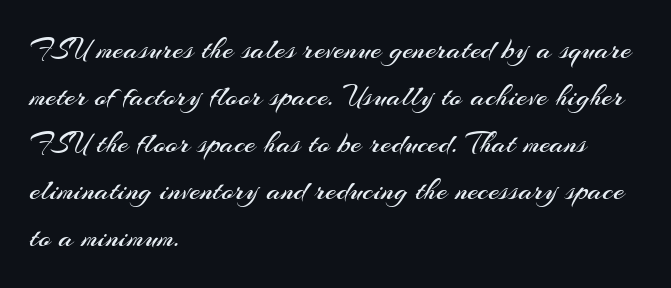
The image shows 31 px regular-weight sans-serif type; set left-aligned, normal line spacing (1.52x), normal letter spacing, not underlined; medium stroke contrast and a small x-height.
